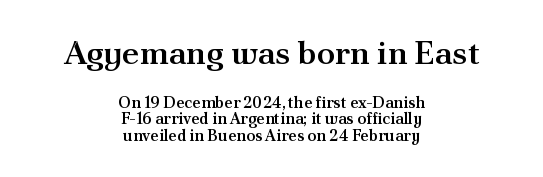
The image shows 33 px semibold serif type, upright; set centered, tight line spacing (1.04x), normal letter spacing, not underlined; the first (top) block is 2.06x larger; medium stroke contrast and a small x-height.
